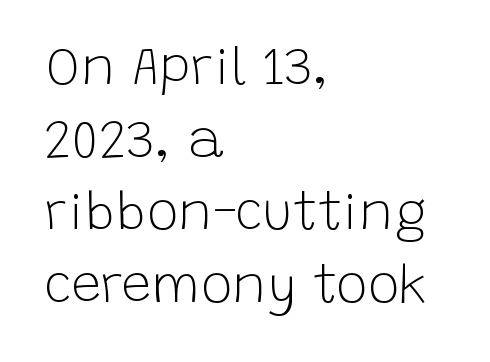
The image shows 53 px light sans-serif type, upright; set left-aligned, normal line spacing (1.37x), normal letter spacing, not underlined; low stroke contrast and a large x-height.
